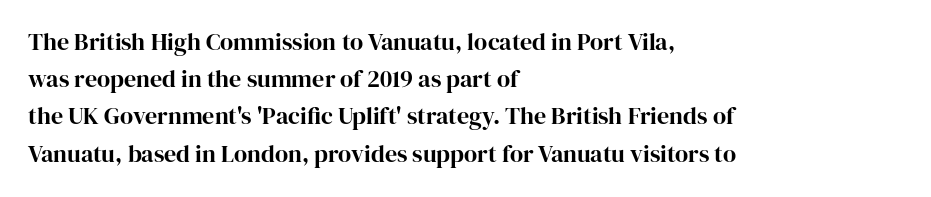
The image shows 24 px text type, upright; set left-aligned, normal line spacing (1.55x), normal letter spacing, not underlined.
